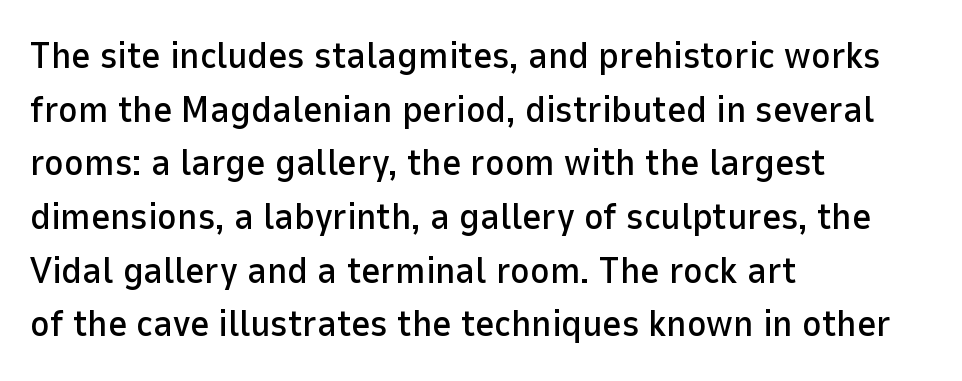
{"serif": "no", "italic": "no", "width": "normal", "stroke_contrast": "low", "x_height": "medium", "monospaced": "no", "underline": "no", "align": "left", "line_spacing": "normal", "line_spacing_ratio": 1.45, "letter_spacing": "normal", "letter_spacing_em": 0.0, "glyph_px": 37}
